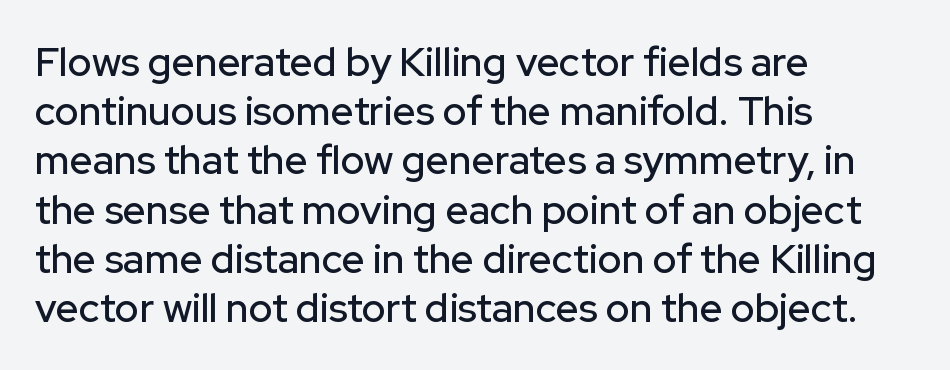
Q: Is the text italic (slanted)? A: No, it is upright.
Q: Is the typeface a serif or a sans-serif typeface? A: Sans-serif.
Q: Is the text underlined? A: No.
Q: How is the paragraph aligned? A: Left-aligned.
Q: Is the spacing between letters normal or unusually wide? A: Normal.
Q: Width (condensed, normal, or wide)? A: Normal.
Q: Stroke contrast? A: Low.
Q: x-height? A: Medium.
Q: Monospaced? A: No.
